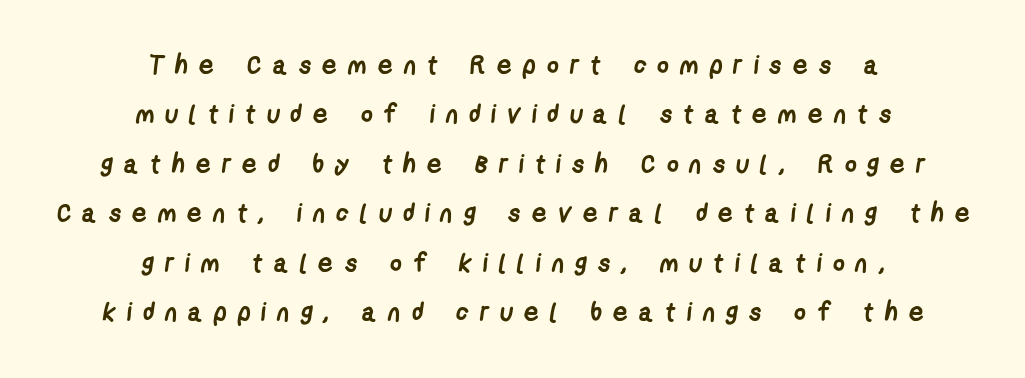
Q: Is the text bold? A: Yes.
Q: Is the text underlined? A: No.
Q: How is the paragraph aligned? A: Centered.
Q: Is the spacing between letters normal or unusually wide? A: Unusually wide.
Q: Is the spacing between lines tight, normal or loose? A: Loose.
